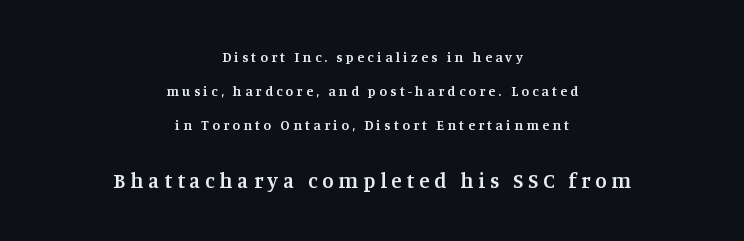
Lines of text with bare space underneath. Here the glyphs are tracked loosely, breaking word shapes into spaced letters. The paragraph has two soft edges and a firm central axis. Nope, not italic — everything's standing straight.
